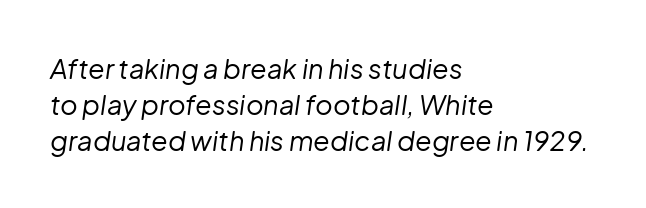
Glance below the letters and you will spot only blank space. Visually the block forms a straight wall on the left and a jagged coastline on the right. The glyphs look as if they've been sheared to an angle. Regular leading. Letter spacing: default. Bold? No — there's no thickening of the strokes.
